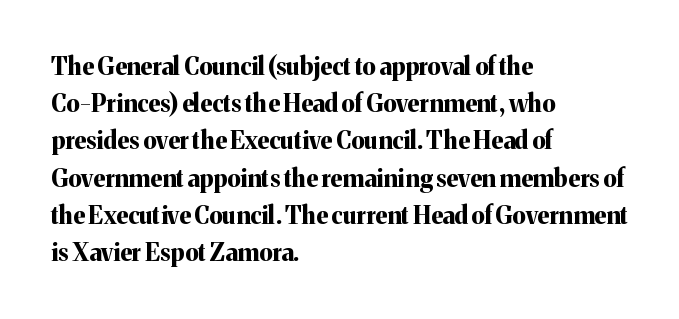
The passage shown has conventional tracking throughout. Underline: absent. The lines in this sample share a left origin and differ only in where they stop. These lines carry a lot of weight — the face is fully bold. Leading: standard. Characters remain perfectly vertical along every line.
